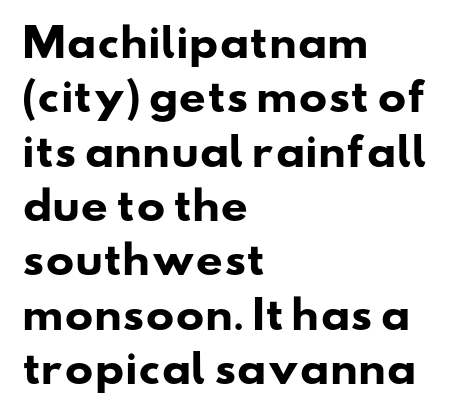
{"serif": "no", "bold": "yes", "weight": "heavy", "width": "wide", "stroke_contrast": "low", "x_height": "small", "monospaced": "no", "underline": "no", "align": "left", "line_spacing": "normal", "line_spacing_ratio": 1.43, "letter_spacing": "normal", "letter_spacing_em": 0.0, "glyph_px": 38}
